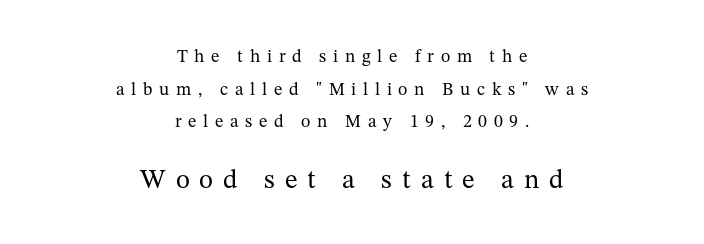
The characters are drawn with everyday or finer stroke widths. Size contrast runs from small at the top to large at the bottom. The letters stand upright; this is a roman face. These lines have a slow, spaced-out rhythm from letter to letter. Casual observation: everything's sitting right in the middle. Any mark beneath the type? The region is blank.
